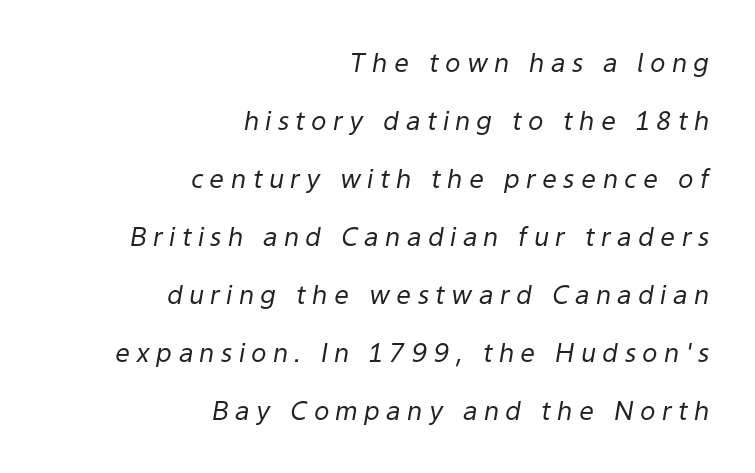
Q: Is the text bold? A: No.
Q: Is the text italic (slanted)? A: Yes, it leans right by about 9 degrees.
Q: Is the text underlined? A: No.
Q: How is the paragraph aligned? A: Right-aligned.
Q: Is the spacing between letters normal or unusually wide? A: Unusually wide.
Q: Is the spacing between lines tight, normal or loose? A: Loose.
